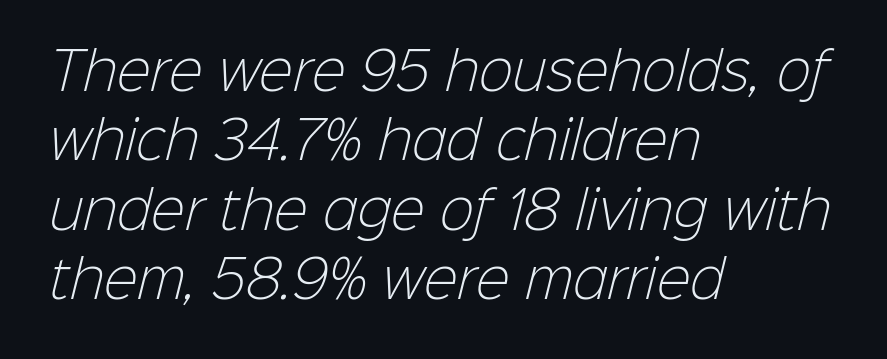
The rendering uses natural spacing where letterforms have individual widths. Between one letter and the next there's only the usual sliver of space. Compared with a centered layout, this one pins lines to the left instead. Beneath every word, the page is bare.
